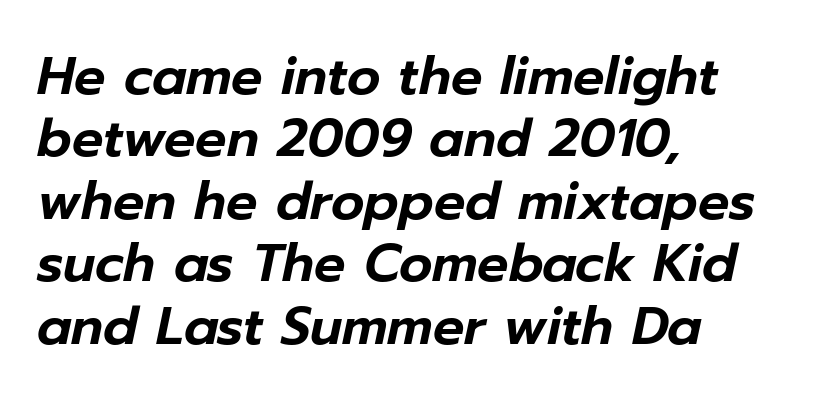
{"italic": "yes", "lean": "right", "slant_degrees": 12, "width": "normal", "stroke_contrast": "low", "x_height": "medium", "monospaced": "no", "underline": "no", "align": "left", "line_spacing_ratio": 1.2, "letter_spacing": "normal", "letter_spacing_em": 0.0, "glyph_px": 52}
